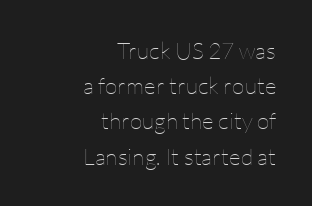
This sample keeps an unexceptional amount of space between lines. These lines were composed using upright roman letters. The font sits on the lighter half of the weight spectrum, regular included. Which margin do the lines hug? The right one — the left edge is uneven.
